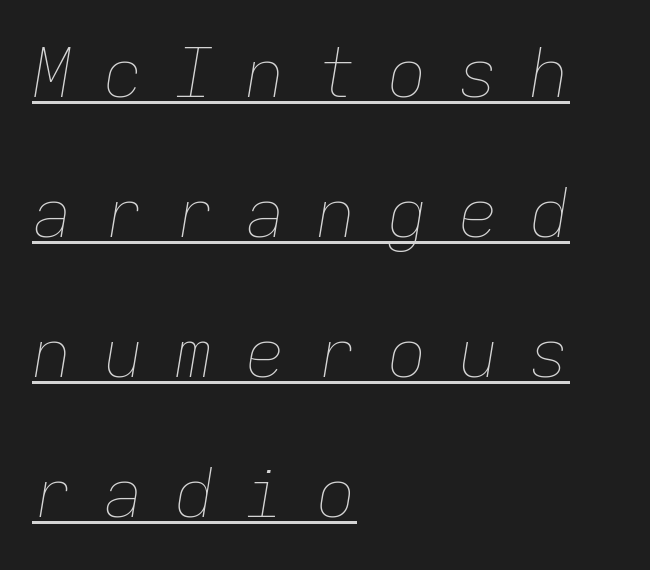
Q: Is the text bold? A: No.
Q: Is the text italic (slanted)? A: Yes, it leans right by about 9 degrees.
Q: Is the text underlined? A: Yes.
Q: How is the paragraph aligned? A: Left-aligned.
Q: Is the spacing between letters normal or unusually wide? A: Unusually wide.
Q: Is the spacing between lines tight, normal or loose? A: Loose.
Q: Width (condensed, normal, or wide)? A: Normal.
Q: Stroke contrast? A: Low.
Q: x-height? A: Medium.
Q: Monospaced? A: Yes.
